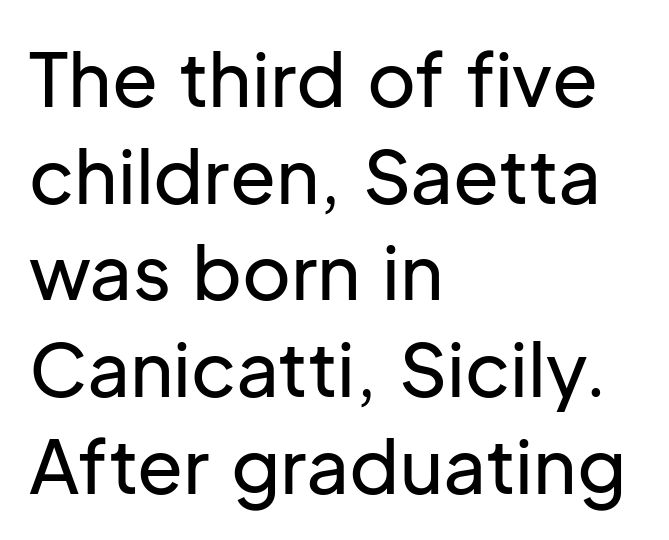
The text was rendered using a sans face with plain stroke endings. Horizontal alignment here is leftward, the default for most running prose. The vertical gap from one line to the next is medium. This rendering features lettering with no underline. The rendering uses natural spacing where letterforms have individual widths. This is the regular roman posture of the typeface.
